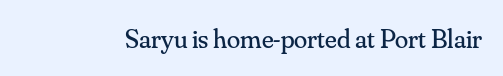
Q: Is the text bold? A: No.
Q: Is the text italic (slanted)? A: No, it is upright.
Q: Is the text underlined? A: No.
Q: Is the spacing between letters normal or unusually wide? A: Normal.
